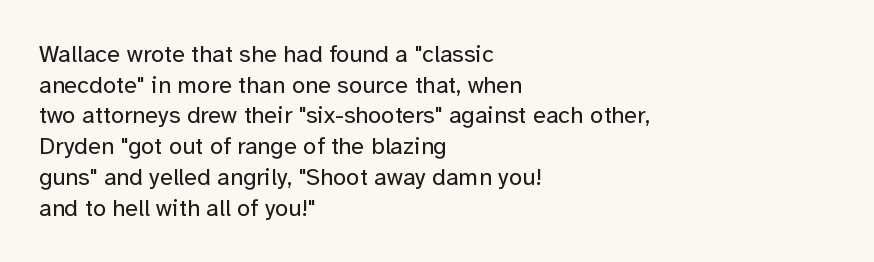
Q: Is the text bold? A: No.
Q: Is the text italic (slanted)? A: No, it is upright.
Q: Is the text underlined? A: No.
Q: How is the paragraph aligned? A: Left-aligned.
Q: Is the spacing between letters normal or unusually wide? A: Normal.
Q: Is the spacing between lines tight, normal or loose? A: Normal.
